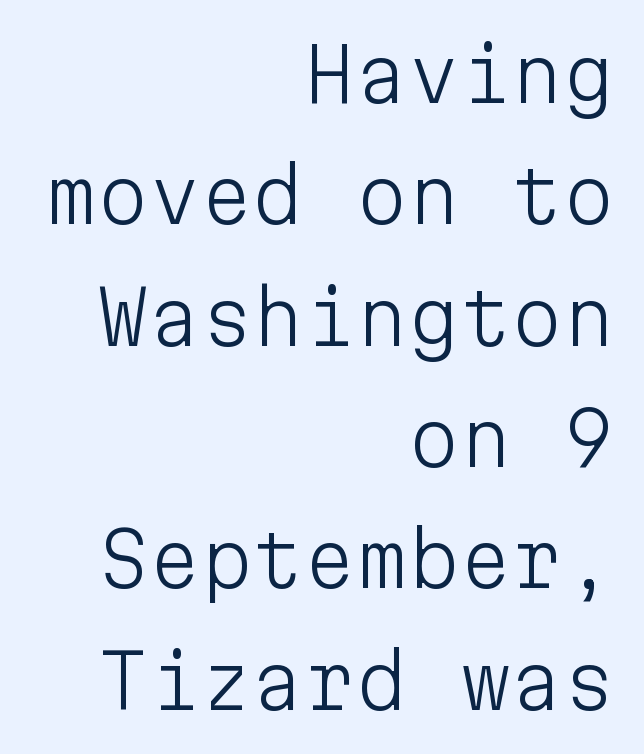
{"serif": "no", "italic": "no", "bold": "no", "weight": "light", "width": "normal", "stroke_contrast": "low", "x_height": "medium", "monospaced": "yes", "underline": "no", "align": "right", "line_spacing": "normal", "line_spacing_ratio": 1.64, "letter_spacing": "normal", "letter_spacing_em": 0.0, "glyph_px": 74}
